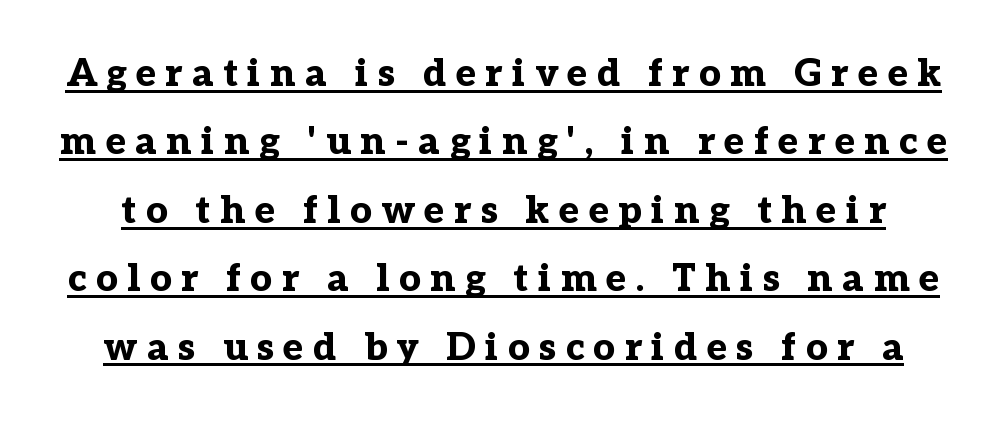
{"serif": "yes", "italic": "no", "bold": "yes", "weight": "bold", "width": "normal", "stroke_contrast": "low", "x_height": "medium", "monospaced": "no", "underline": "yes", "line_spacing_ratio": 1.8, "letter_spacing": "wide", "letter_spacing_em": 0.25, "glyph_px": 38}
